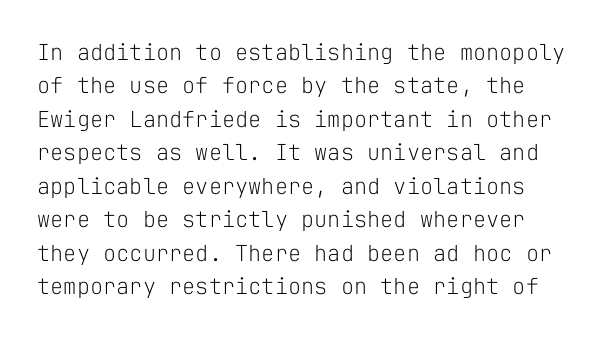
The image shows 22 px text type, upright; set normal line spacing (1.52x), normal letter spacing, not underlined.
